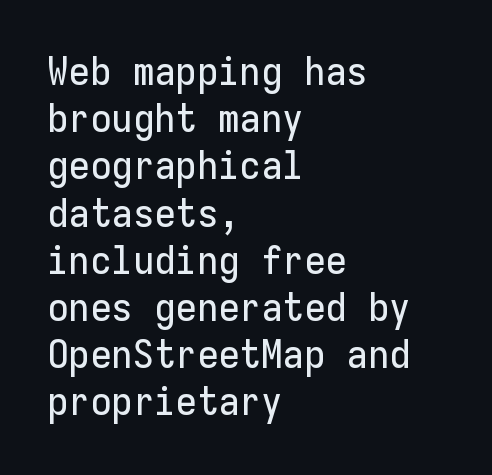
The image shows 39 px sans-serif type, upright, monospaced; set left-aligned, line spacing 1.21x, normal letter spacing, not underlined; low stroke contrast and a medium x-height.
